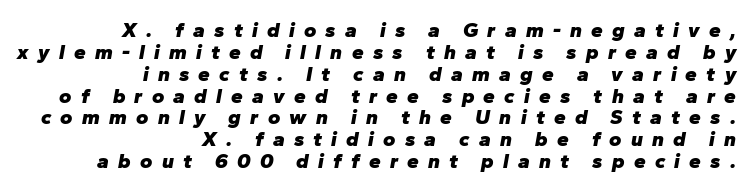
{"italic": "yes", "lean": "right", "slant_degrees": 10, "bold": "yes", "underline": "no", "align": "right", "line_spacing": "tight", "line_spacing_ratio": 1.04, "letter_spacing": "wide", "letter_spacing_em": 0.44, "glyph_px": 21}
